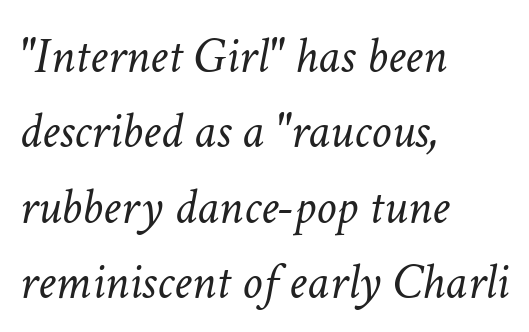
{"italic": "yes", "lean": "right", "slant_degrees": 11, "bold": "no", "weight": "light", "width": "normal", "stroke_contrast": "low", "x_height": "medium", "monospaced": "no", "underline": "no", "align": "left", "line_spacing": "normal", "line_spacing_ratio": 1.48, "letter_spacing": "normal", "letter_spacing_em": 0.0, "glyph_px": 51}
